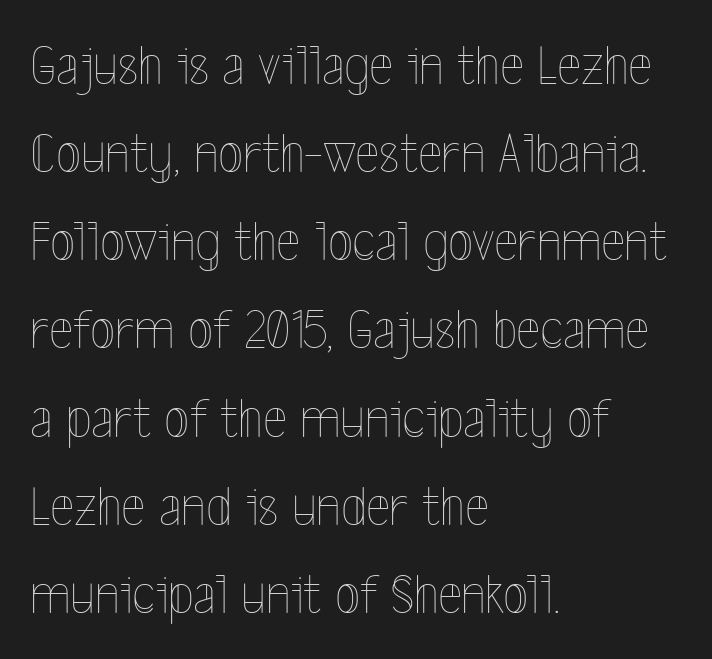
The image shows 58 px thin, condensed type, upright; set left-aligned, normal line spacing (1.52x), normal letter spacing, not underlined; a medium x-height.
